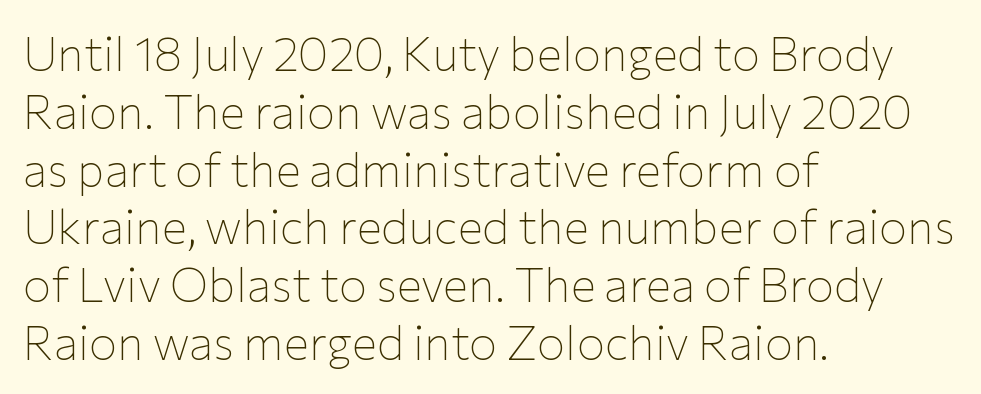
You could call the tracking neutral — neither tight nor loose. Do the characters align in a grid? No, the font is proportional. Every row of glyphs begins at an identical x-position on the left. Stem width sits at or under what a default text font uses. Upright lettering throughout.
